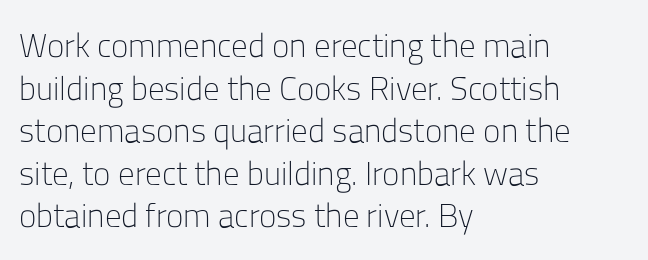
This is not heavy type; no bold has been used. No extra tracking has been applied to these lines. Lines of text with bare space underneath. The letters stand upright; this is a roman face. The paragraph shown leans on its left margin. Does the type have serifs? No, each stem ends abruptly.
